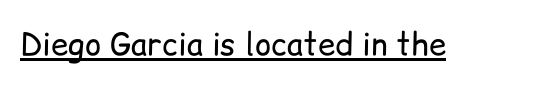
{"serif": "no", "italic": "no", "bold": "no", "weight": "regular", "width": "normal", "stroke_contrast": "low", "x_height": "medium", "monospaced": "no", "underline": "yes", "letter_spacing": "normal", "letter_spacing_em": 0.0, "glyph_px": 31}
